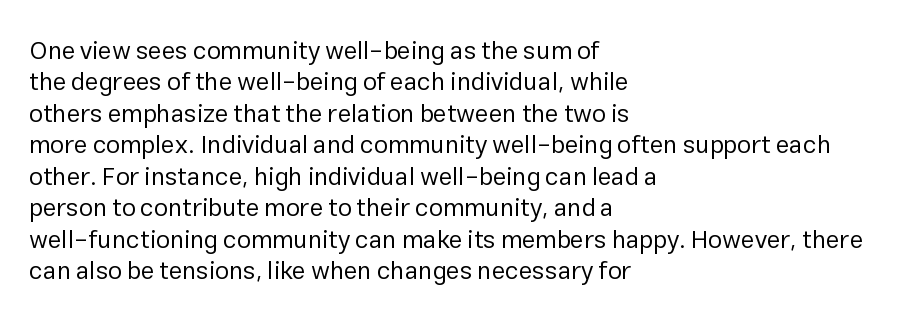
No letter is thick-stroked: the sample isn't bold. This is roman type, the default non-slanted kind. One glance says typical: line gaps are just what's usual. Plain, unruled lines of type. This sample is left-justified, so line endings fall wherever the words run out.
